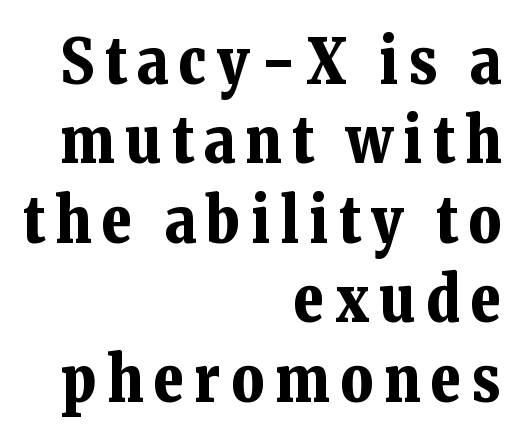
The image shows 63 px bold serif type, upright; set right-aligned, normal line spacing (1.26x), not underlined; low stroke contrast and a medium x-height.
